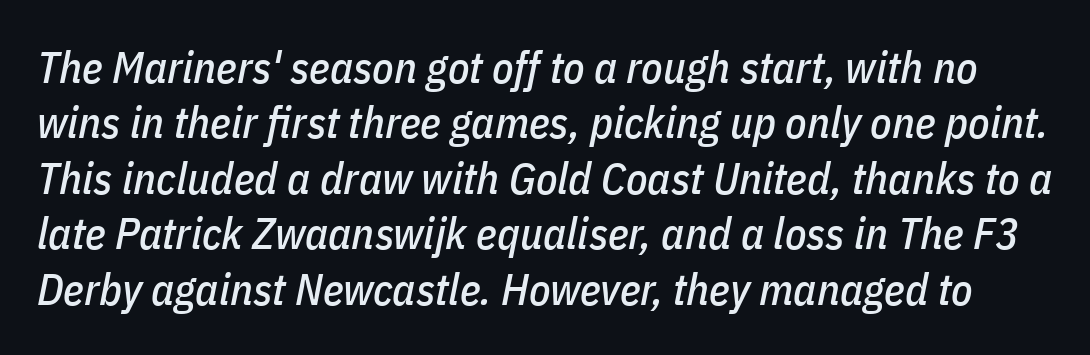
Successive baselines arrive at the customary interval. Nobody drew a line under any word here. Is the type slanted? Yes — the strokes lean at a clear angle. This sample has the flowing, uneven cadence of proportional lettering. The letterforms sit shoulder to shoulder at normal distance.
